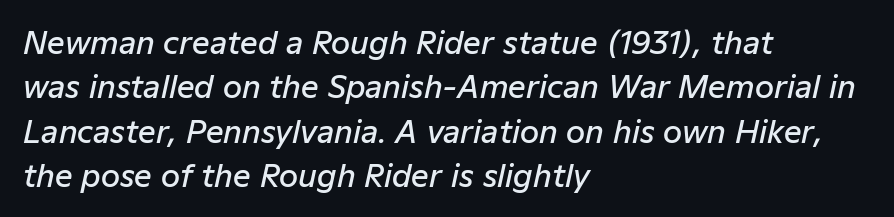
Quick note: italic. The space directly below the letters is spotless. Varying glyph widths throughout — classic text-font behaviour. The font is running at a semibold setting, under full bold.
